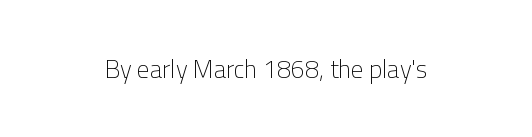
{"italic": "no", "bold": "no", "underline": "no", "align": "center", "letter_spacing": "normal", "letter_spacing_em": 0.0, "glyph_px": 25}
